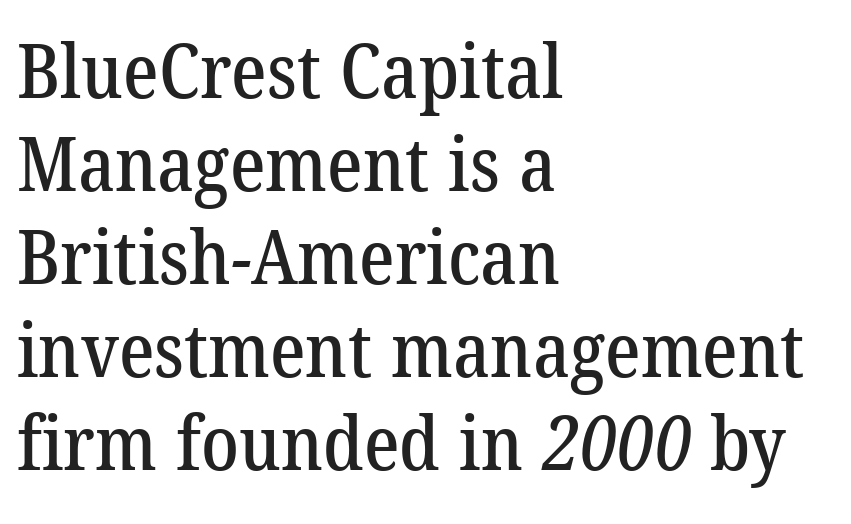
Words float on clear page, feet unadorned. This sample has the flowing, uneven cadence of proportional lettering. There is no visible air inserted between adjacent glyphs. I'd call this a serif setting — the letters wear small feet.
